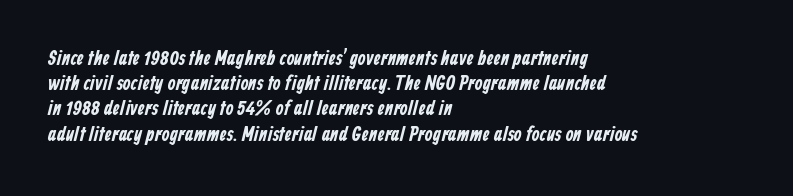
{"underline": "no", "align": "left", "line_spacing": "normal", "line_spacing_ratio": 1.26, "letter_spacing": "normal", "letter_spacing_em": 0.0, "glyph_px": 20}
